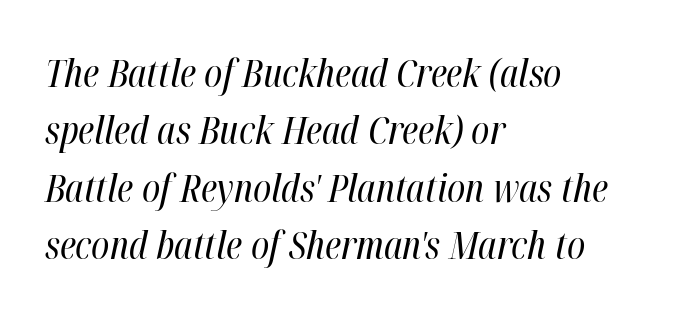
Q: Is the text bold? A: No.
Q: Is the text italic (slanted)? A: Yes, it leans right by about 12 degrees.
Q: Is the text underlined? A: No.
Q: How is the paragraph aligned? A: Left-aligned.
Q: Is the spacing between letters normal or unusually wide? A: Normal.
Q: Is the spacing between lines tight, normal or loose? A: Normal.
Q: Width (condensed, normal, or wide)? A: Condensed.
Q: Stroke contrast? A: High.
Q: x-height? A: Medium.
Q: Monospaced? A: No.
